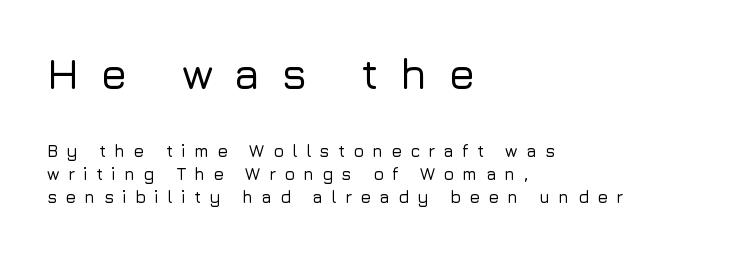
Q: Is the text italic (slanted)? A: No, it is upright.
Q: Is the typeface a serif or a sans-serif typeface? A: Sans-serif.
Q: Is the text underlined? A: No.
Q: How is the paragraph aligned? A: Left-aligned.
Q: Is the spacing between letters normal or unusually wide? A: Unusually wide.
Q: Is the spacing between lines tight, normal or loose? A: Normal.
Q: Which block of text is set in a larger size, the first (top) or the second (bottom)? A: The first (top) one.
Q: Width (condensed, normal, or wide)? A: Normal.
Q: Stroke contrast? A: Low.
Q: x-height? A: Medium.
Q: Monospaced? A: No.
